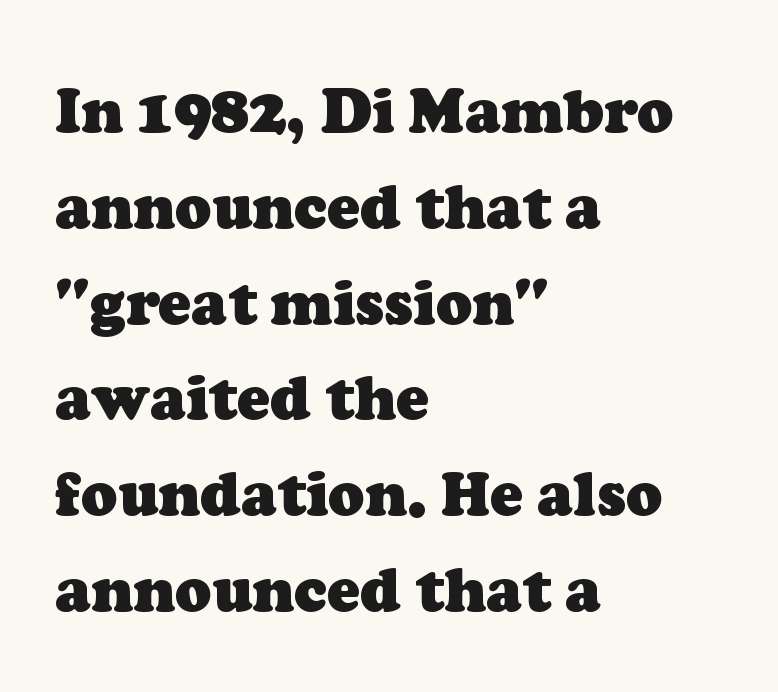
The image shows 61 px heavy serif type; set left-aligned, normal line spacing (1.57x), normal letter spacing, not underlined; low stroke contrast and a medium x-height.
